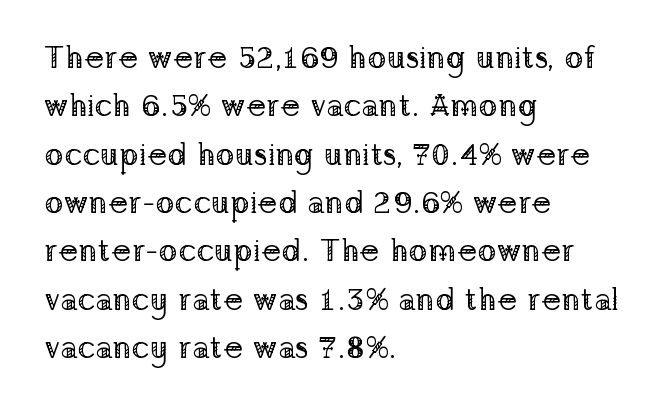
{"serif": "yes", "italic": "no", "bold": "no", "weight": "regular", "width": "normal", "stroke_contrast": "low", "x_height": "medium", "monospaced": "no", "underline": "no", "align": "left", "line_spacing": "normal", "line_spacing_ratio": 1.51, "letter_spacing": "normal", "letter_spacing_em": 0.0, "glyph_px": 32}
